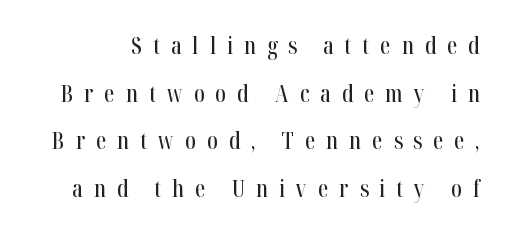
The tracking reads as deliberately expanded to a designer's eye. Widely set lines give the paragraph a tall, airy silhouette. This is roman type, the default non-slanted kind. Any mark beneath the type? The region is blank.
